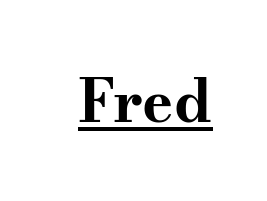
{"serif": "yes", "italic": "no", "bold": "yes", "weight": "bold", "width": "wide", "stroke_contrast": "medium", "x_height": "small", "monospaced": "no", "underline": "yes", "letter_spacing": "normal", "letter_spacing_em": 0.0, "glyph_px": 59}
